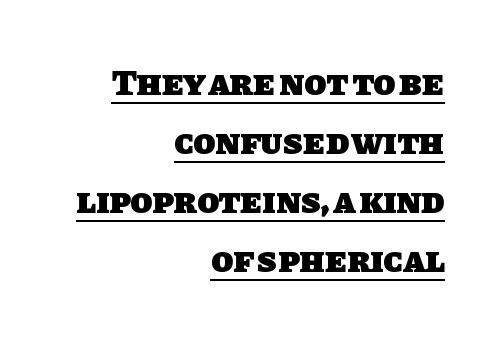
The type family on display is of the sans-serif kind. Looks like someone drew a line under every word here. A normal amount of white space separates one row of letters from the next. Alignment: flush right. The line texture is even and compact thanks to regular tracking. As a designer I'd log this as weight 700, bold.
